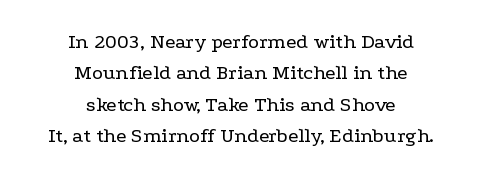
Q: Is the text bold? A: No.
Q: Is the text italic (slanted)? A: No, it is upright.
Q: Is the text underlined? A: No.
Q: How is the paragraph aligned? A: Centered.
Q: Is the spacing between letters normal or unusually wide? A: Normal.
Q: Is the spacing between lines tight, normal or loose? A: Normal.
